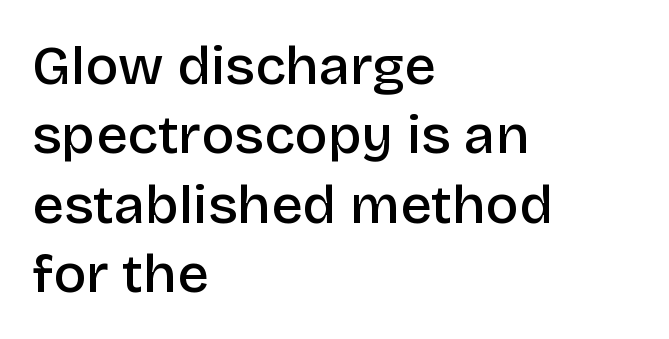
Q: Is the text bold? A: Semi-bold.
Q: Is the text italic (slanted)? A: No, it is upright.
Q: Is the typeface a serif or a sans-serif typeface? A: Sans-serif.
Q: Is the text underlined? A: No.
Q: How is the paragraph aligned? A: Left-aligned.
Q: Is the spacing between letters normal or unusually wide? A: Normal.
Q: Is the spacing between lines tight, normal or loose? A: Normal.
Q: Width (condensed, normal, or wide)? A: Normal.
Q: Stroke contrast? A: Low.
Q: x-height? A: Large.
Q: Monospaced? A: No.
